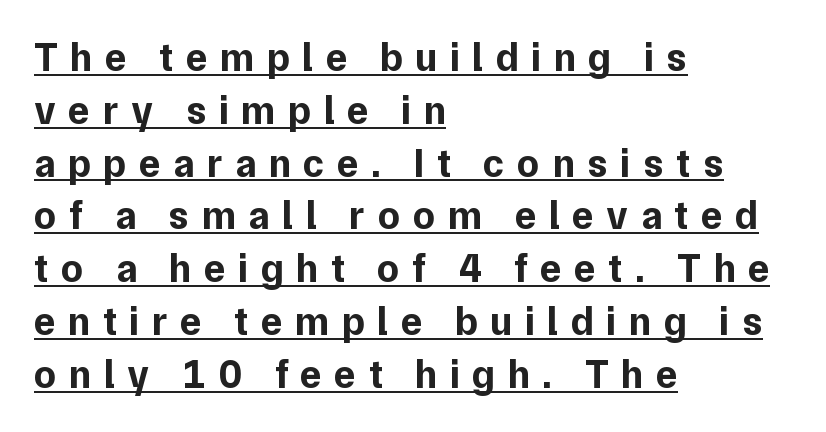
How heavy is the stroke? Heavy — this is a bold. Style check: upright. In terms of letterform style, serifs are entirely absent. A continuous stroke trails under the words, as in a hyperlink.
